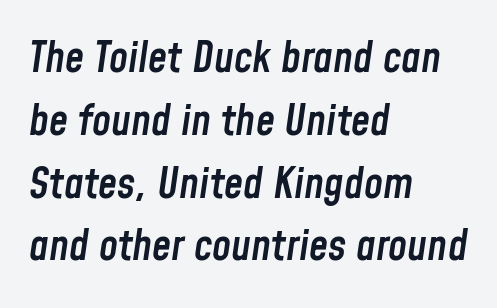
The image shows 43 px semibold, condensed type, italic (leaning right); set left-aligned, normal line spacing (1.46x), normal letter spacing, not underlined; low stroke contrast and a medium x-height.
